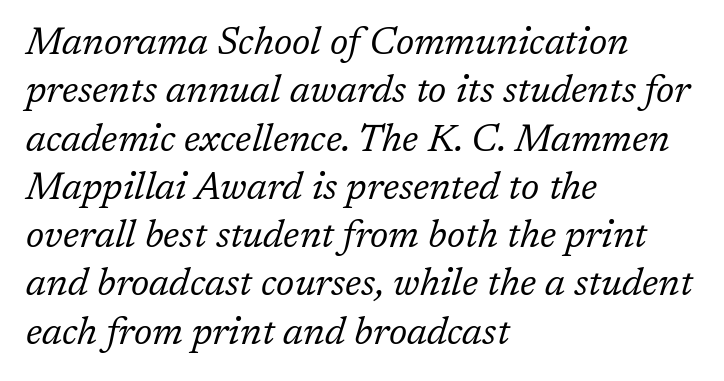
{"serif": "yes", "italic": "yes", "lean": "right", "slant_degrees": 17, "bold": "no", "weight": "regular", "width": "normal", "stroke_contrast": "low", "x_height": "medium", "monospaced": "no", "underline": "no", "align": "left", "line_spacing": "normal", "line_spacing_ratio": 1.27, "letter_spacing": "normal", "letter_spacing_em": 0.0, "glyph_px": 38}
